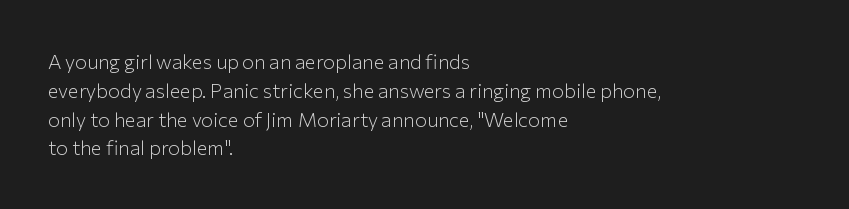
{"italic": "no", "bold": "no", "underline": "no", "align": "left", "line_spacing": "normal", "line_spacing_ratio": 1.44, "letter_spacing": "normal", "letter_spacing_em": 0.0, "glyph_px": 20}
